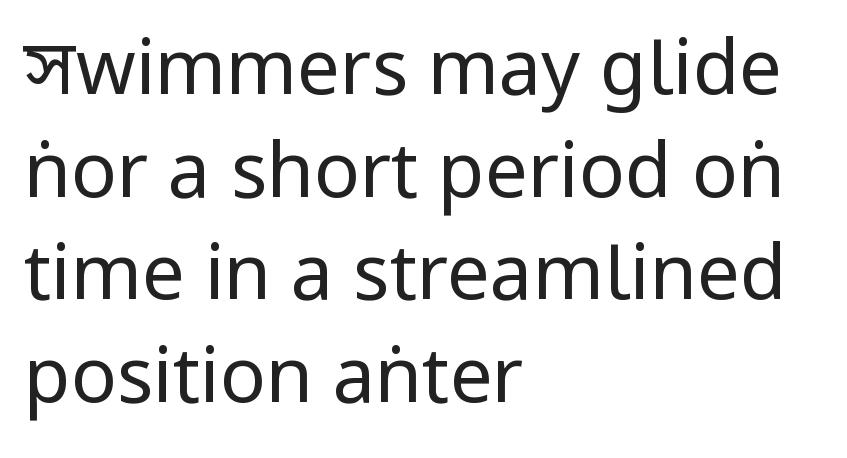
{"serif": "no", "italic": "no", "bold": "no", "weight": "regular", "width": "condensed", "stroke_contrast": "low", "underline": "no", "align": "left", "line_spacing": "normal", "line_spacing_ratio": 1.35, "letter_spacing": "normal", "letter_spacing_em": 0.0, "glyph_px": 76}
